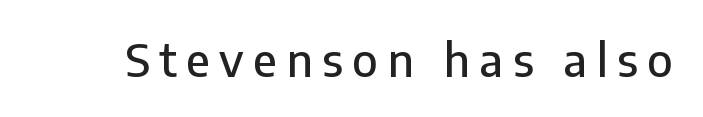
Q: Is the text italic (slanted)? A: No, it is upright.
Q: Is the typeface a serif or a sans-serif typeface? A: Sans-serif.
Q: Is the text underlined? A: No.
Q: Is the spacing between letters normal or unusually wide? A: Unusually wide.
Q: Width (condensed, normal, or wide)? A: Normal.
Q: Stroke contrast? A: Low.
Q: x-height? A: Medium.
Q: Monospaced? A: No.
